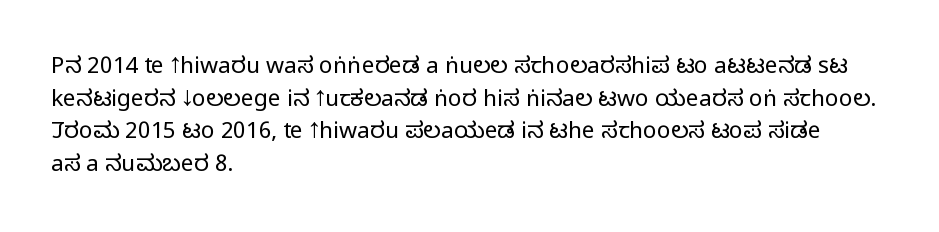
Q: Is the text bold? A: No.
Q: Is the text italic (slanted)? A: No, it is upright.
Q: Is the text underlined? A: No.
Q: How is the paragraph aligned? A: Left-aligned.
Q: Is the spacing between letters normal or unusually wide? A: Normal.
Q: Is the spacing between lines tight, normal or loose? A: Normal.
